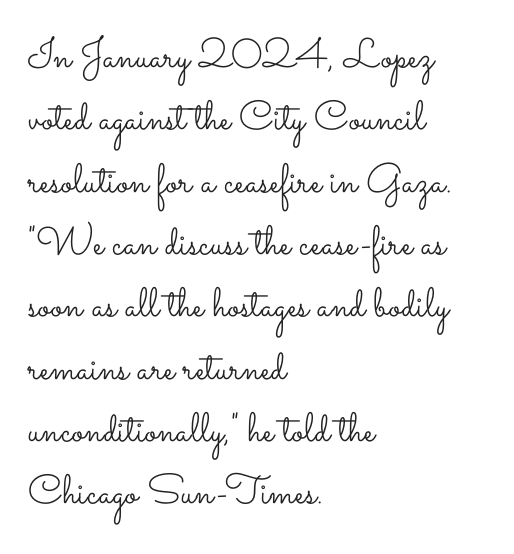
The image shows 41 px light, wide type; set left-aligned, normal line spacing (1.52x), normal letter spacing, not underlined; low stroke contrast and a small x-height.
